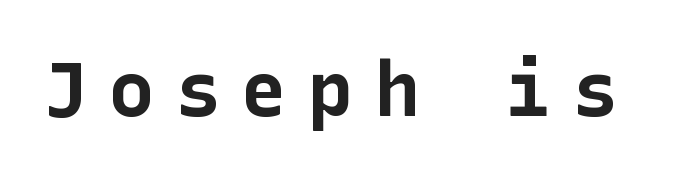
Q: Is the text bold? A: Yes.
Q: Is the text italic (slanted)? A: No, it is upright.
Q: Is the typeface a serif or a sans-serif typeface? A: Sans-serif.
Q: Is the text underlined? A: No.
Q: Is the spacing between letters normal or unusually wide? A: Unusually wide.
Q: Width (condensed, normal, or wide)? A: Normal.
Q: Stroke contrast? A: Low.
Q: x-height? A: Medium.
